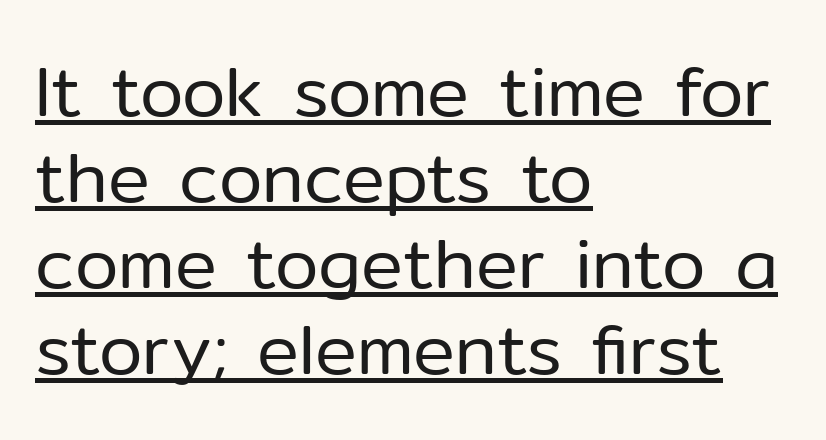
{"serif": "no", "italic": "no", "bold": "no", "weight": "regular", "width": "normal", "stroke_contrast": "low", "x_height": "medium", "monospaced": "no", "underline": "yes", "align": "left", "line_spacing_ratio": 1.23, "letter_spacing": "normal", "letter_spacing_em": 0.0, "glyph_px": 70}
